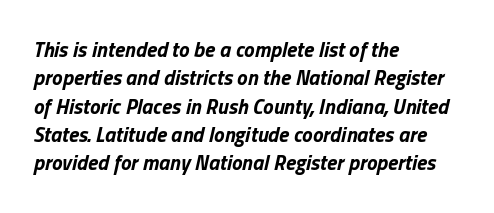
{"italic": "yes", "lean": "right", "slant_degrees": 13, "bold": "yes", "underline": "no", "align": "left", "line_spacing": "normal", "line_spacing_ratio": 1.35, "letter_spacing": "normal", "letter_spacing_em": 0.0, "glyph_px": 21}
